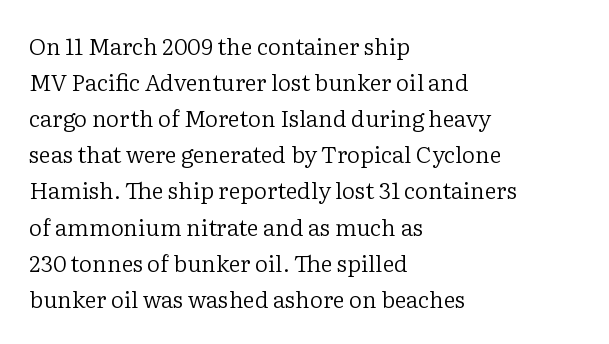
The image shows 23 px text type, upright; set left-aligned, normal line spacing (1.57x), normal letter spacing, not underlined.
